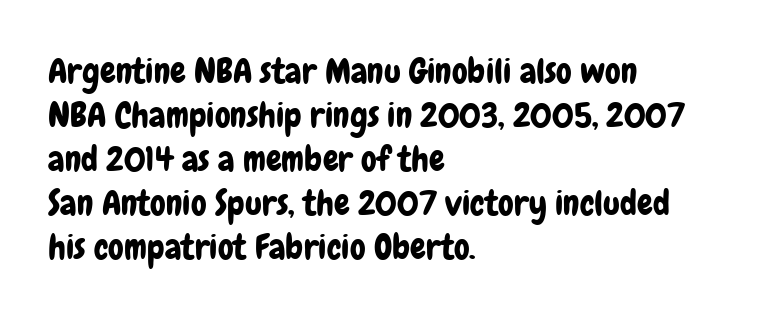
The ragged edge is on the right, which tells us the setting is flush left. The letters stand straight up with perfectly vertical stems. Look at the tracking — it's just the regular setting, nothing added. A normal amount of white space separates one row of letters from the next.
